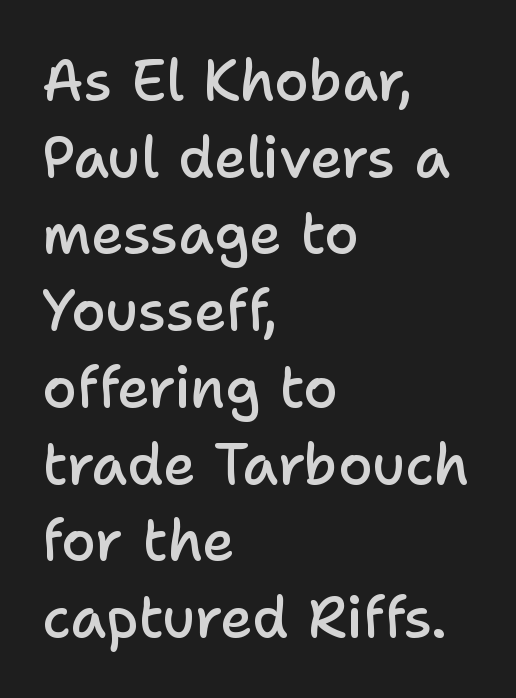
Classification — sans serif. The rendering uses a moderate line-height, typical for paragraphs. The characters look somewhat weighty, a semibold short of true bold. Compared with a centered layout, this one pins lines to the left instead. Rendered with straight, roman letterforms.
